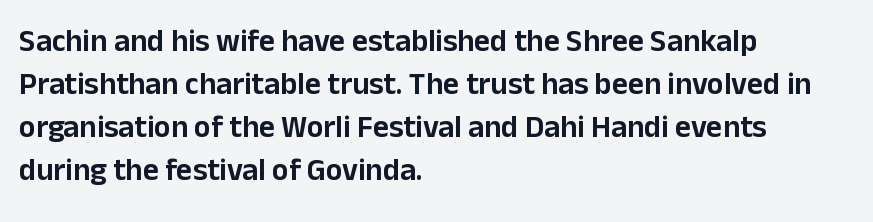
Q: Is the text italic (slanted)? A: No, it is upright.
Q: Is the typeface a serif or a sans-serif typeface? A: Sans-serif.
Q: Is the text underlined? A: No.
Q: How is the paragraph aligned? A: Left-aligned.
Q: Is the spacing between letters normal or unusually wide? A: Normal.
Q: Is the spacing between lines tight, normal or loose? A: Normal.
Q: Width (condensed, normal, or wide)? A: Normal.
Q: Stroke contrast? A: Low.
Q: x-height? A: Medium.
Q: Monospaced? A: No.
